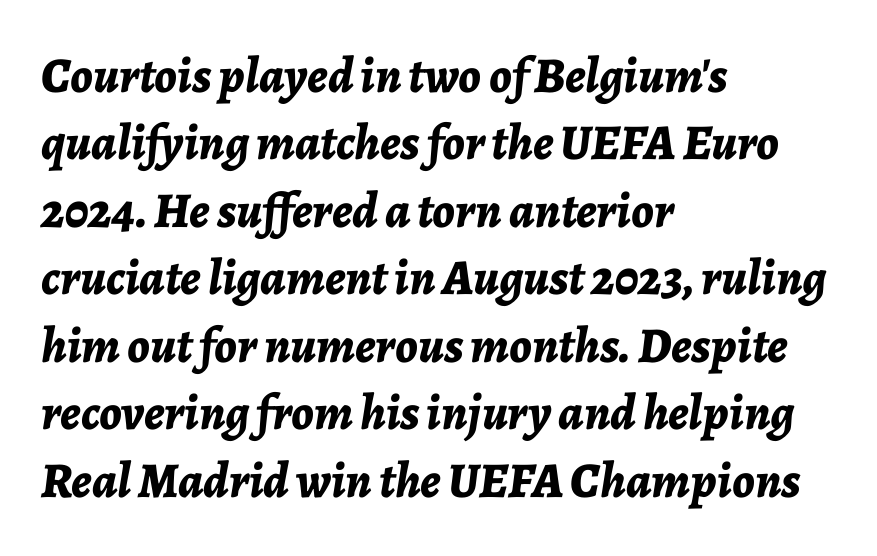
The image shows 50 px bold type, italic (leaning right); set left-aligned, normal line spacing (1.35x), normal letter spacing, not underlined; low stroke contrast and a medium x-height.
